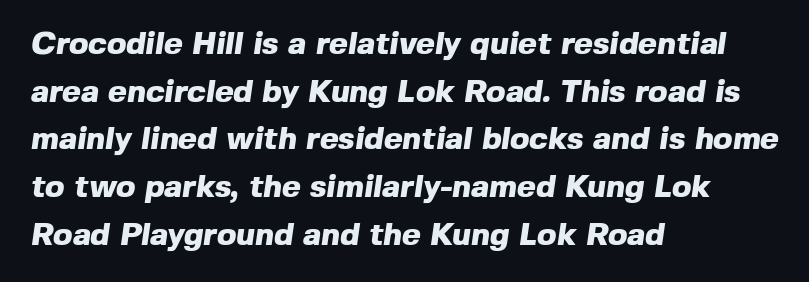
{"serif": "no", "bold": "yes", "weight": "heavy", "width": "normal", "x_height": "medium", "monospaced": "no", "underline": "no", "align": "left", "line_spacing": "normal", "line_spacing_ratio": 1.49, "letter_spacing": "normal", "letter_spacing_em": 0.0, "glyph_px": 32}
